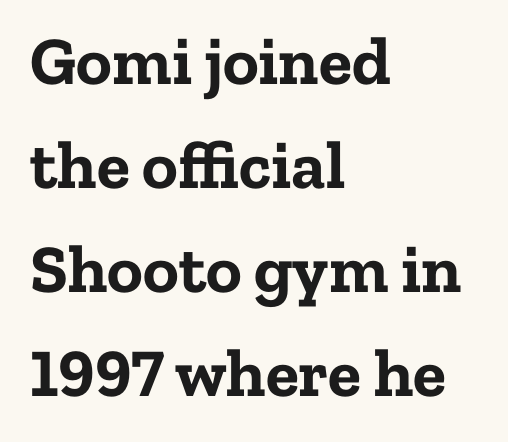
Q: Is the text bold? A: Yes.
Q: Is the text italic (slanted)? A: No, it is upright.
Q: Is the typeface a serif or a sans-serif typeface? A: Serif.
Q: Is the text underlined? A: No.
Q: How is the paragraph aligned? A: Left-aligned.
Q: Is the spacing between letters normal or unusually wide? A: Normal.
Q: Is the spacing between lines tight, normal or loose? A: Normal.
Q: Width (condensed, normal, or wide)? A: Normal.
Q: Stroke contrast? A: Low.
Q: x-height? A: Medium.
Q: Monospaced? A: No.
